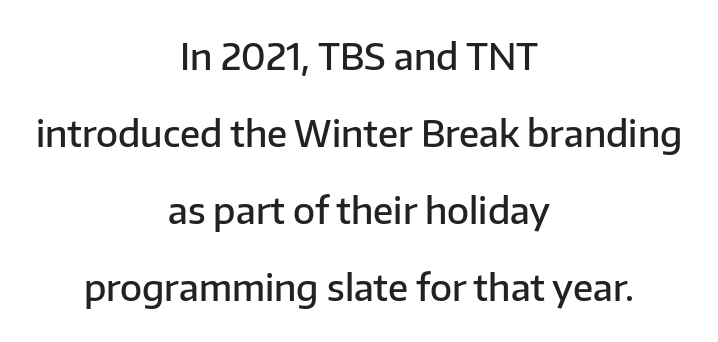
The image shows 36 px semibold sans-serif type, upright; set centered, loose line spacing (2.14x), normal letter spacing, not underlined; low stroke contrast and a medium x-height.
